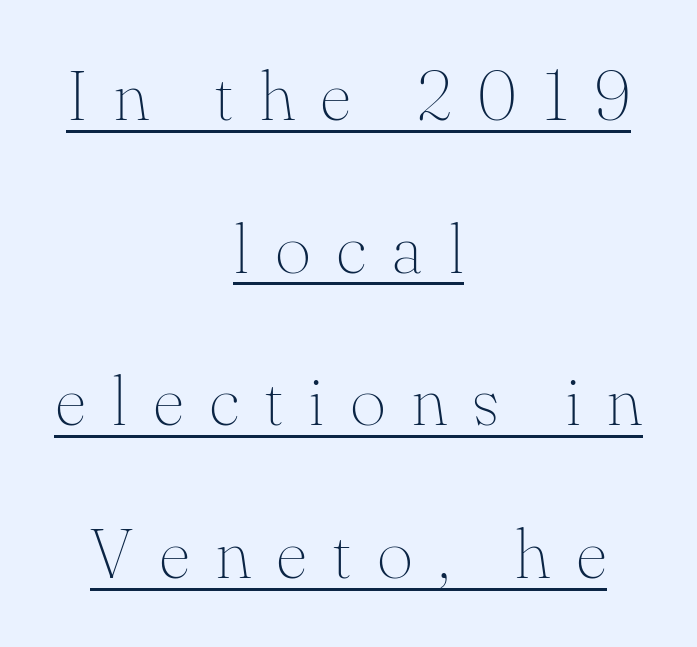
The image shows 70 px thin serif type, upright; set centered, loose line spacing (2.18x), unusually wide letter spacing (+0.36 em), underlined; medium stroke contrast and a small x-height.
